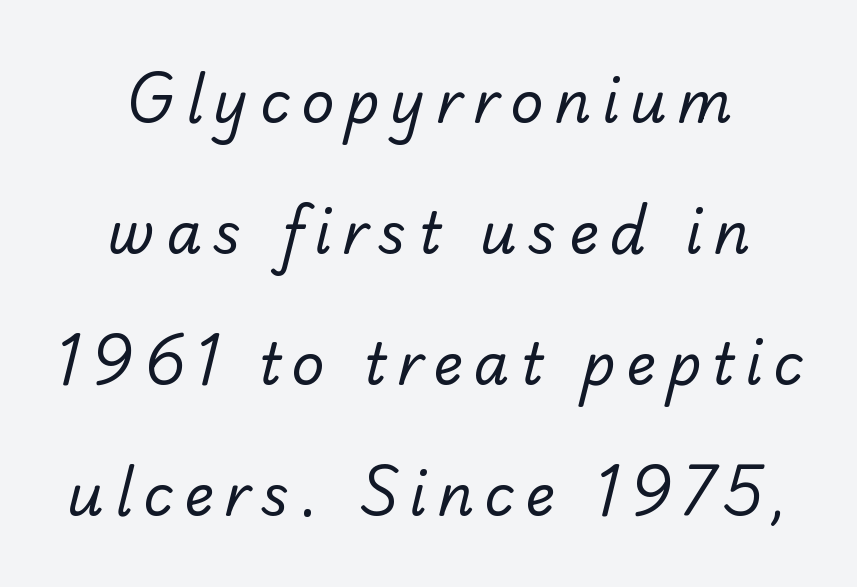
Where is the straight margin? There isn't one; the lines are centered. Each new line begins a long way beneath the previous one. A typesetter would label this face a sans. This sample has the flowing, uneven cadence of proportional lettering. The face looks like a standard text weight, possibly lighter. The strip under each line holds only bare page.
